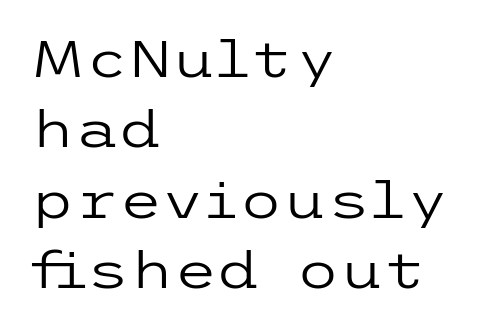
The image shows 50 px regular-weight, wide sans-serif type, upright; set left-aligned, normal line spacing (1.41x), normal letter spacing, not underlined; low stroke contrast and a medium x-height.
